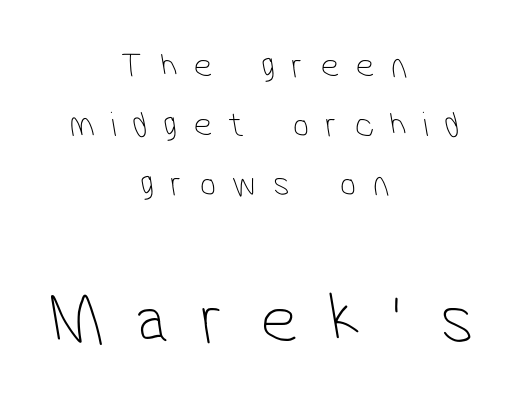
The image shows 73 px thin, condensed sans-serif type; set centered, normal line spacing (1.64x), unusually wide letter spacing (+0.46 em), not underlined; the second (bottom) block is 2.03x larger; low stroke contrast and a medium x-height.
